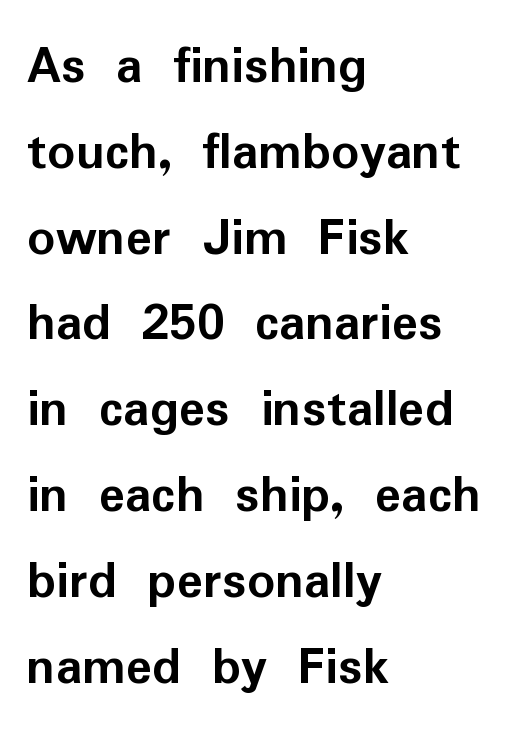
The image shows 55 px semibold sans-serif type, upright; set left-aligned, normal line spacing (1.56x), normal letter spacing, not underlined; low stroke contrast and a medium x-height.
